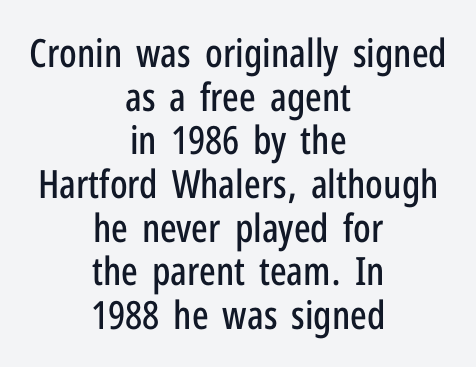
Q: Is the text italic (slanted)? A: No, it is upright.
Q: Is the typeface a serif or a sans-serif typeface? A: Sans-serif.
Q: Is the text underlined? A: No.
Q: How is the paragraph aligned? A: Centered.
Q: Is the spacing between letters normal or unusually wide? A: Normal.
Q: Is the spacing between lines tight, normal or loose? A: Tight.
Q: Width (condensed, normal, or wide)? A: Condensed.
Q: Stroke contrast? A: Low.
Q: x-height? A: Medium.
Q: Monospaced? A: No.
